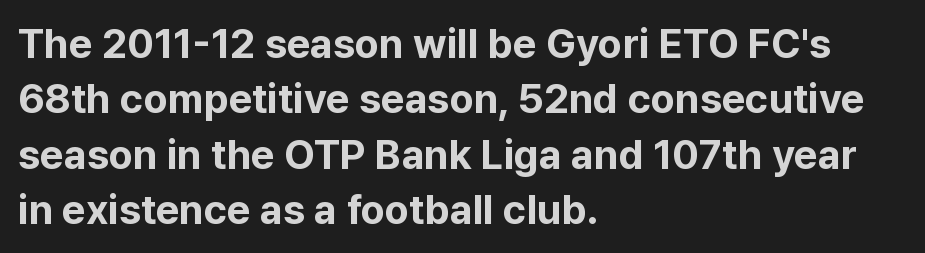
This is sans-serif lettering, the kind often seen on screens and signage. You could call the tracking neutral — neither tight nor loose. Compared with a centered layout, this one pins lines to the left instead. Glance below the letters and you will spot only blank space. Whoever set this chose a conventional vertical rhythm.
